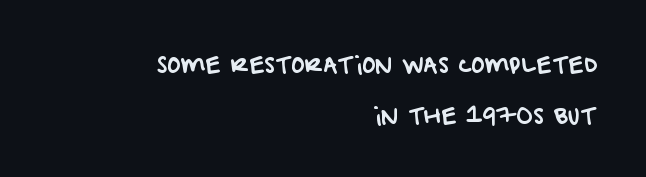
The image shows 22 px text type; set right-aligned, loose line spacing (2.32x), normal letter spacing, not underlined.
